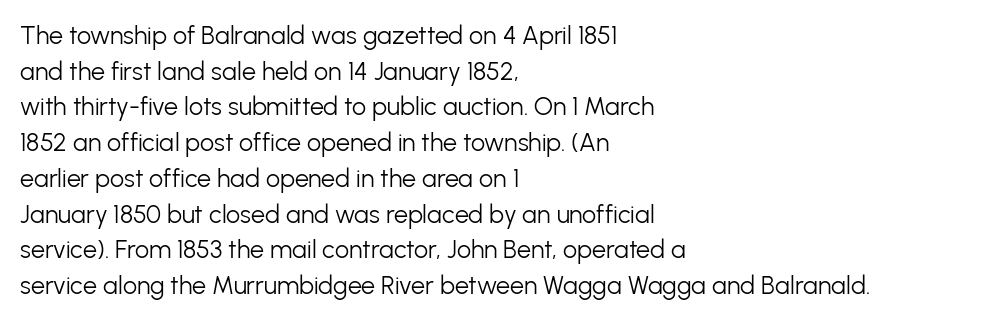
The image shows 25 px text type, upright; set left-aligned, normal line spacing (1.43x), normal letter spacing, not underlined.
